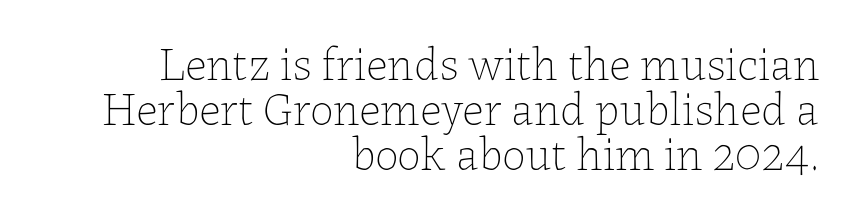
{"italic": "no", "bold": "no", "weight": "thin", "width": "normal", "stroke_contrast": "low", "x_height": "medium", "monospaced": "no", "underline": "no", "align": "right", "line_spacing": "tight", "line_spacing_ratio": 0.96, "letter_spacing": "normal", "letter_spacing_em": 0.0, "glyph_px": 47}
